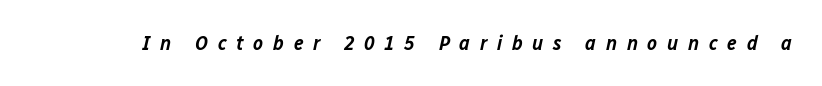
Compared with typical body copy, the letter spacing here is much looser. The space beneath each line is pristine and unruled. How heavy is the stroke? Medium-heavy — a semibold, shy of bold. The whole block is typeset with a tilt.
